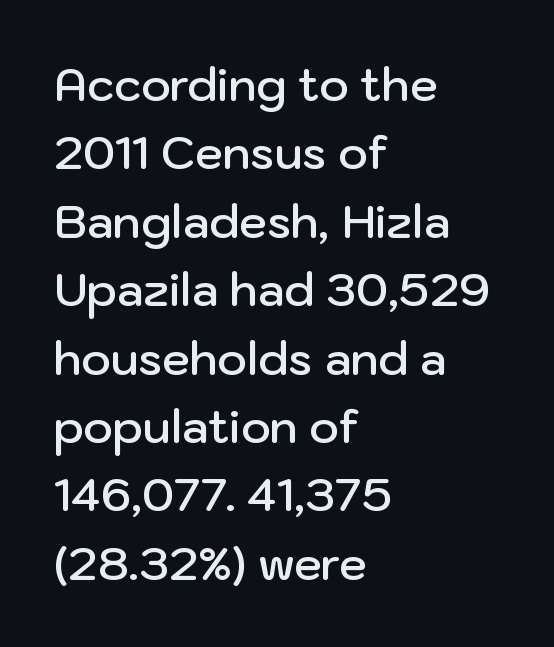
{"serif": "no", "italic": "no", "bold": "semi", "weight": "semibold", "width": "normal", "stroke_contrast": "low", "x_height": "medium", "monospaced": "no", "underline": "no", "align": "left", "line_spacing": "normal", "line_spacing_ratio": 1.52, "letter_spacing": "normal", "letter_spacing_em": 0.0, "glyph_px": 45}
